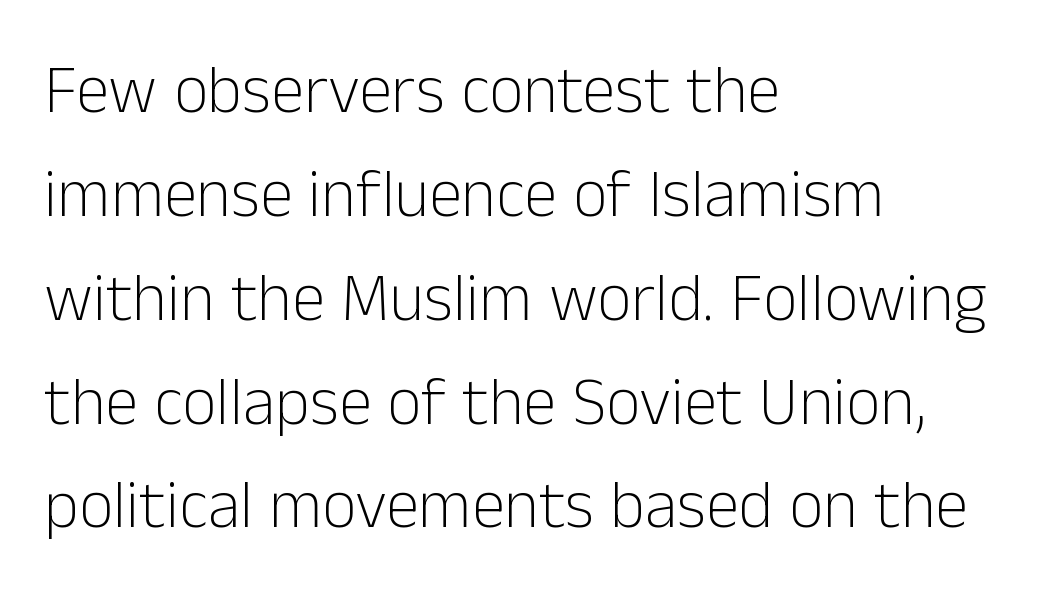
{"serif": "no", "italic": "no", "bold": "no", "weight": "light", "width": "normal", "stroke_contrast": "low", "x_height": "medium", "monospaced": "no", "underline": "no", "align": "left", "line_spacing": "normal", "line_spacing_ratio": 1.55, "letter_spacing": "normal", "letter_spacing_em": 0.0, "glyph_px": 67}
